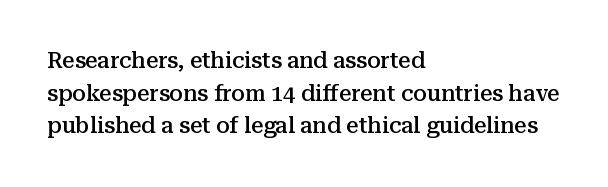
{"italic": "no", "bold": "semi", "underline": "no", "align": "left", "line_spacing": "normal", "line_spacing_ratio": 1.48, "letter_spacing": "normal", "letter_spacing_em": 0.0, "glyph_px": 22}
